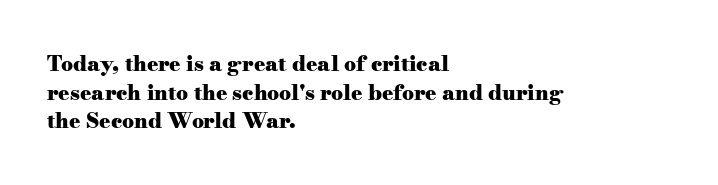
Q: Is the text bold? A: Yes.
Q: Is the text italic (slanted)? A: No, it is upright.
Q: Is the text underlined? A: No.
Q: How is the paragraph aligned? A: Left-aligned.
Q: Is the spacing between letters normal or unusually wide? A: Normal.
Q: Is the spacing between lines tight, normal or loose? A: Normal.
